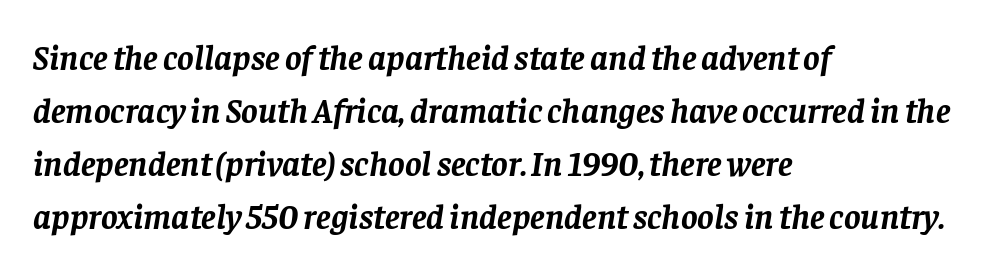
Q: Is the text bold? A: Yes.
Q: Is the text italic (slanted)? A: Yes, it leans right by about 8 degrees.
Q: Is the typeface a serif or a sans-serif typeface? A: Serif.
Q: Is the text underlined? A: No.
Q: How is the paragraph aligned? A: Left-aligned.
Q: Is the spacing between letters normal or unusually wide? A: Normal.
Q: Is the spacing between lines tight, normal or loose? A: Normal.
Q: Width (condensed, normal, or wide)? A: Normal.
Q: Stroke contrast? A: Low.
Q: x-height? A: Large.
Q: Monospaced? A: No.
